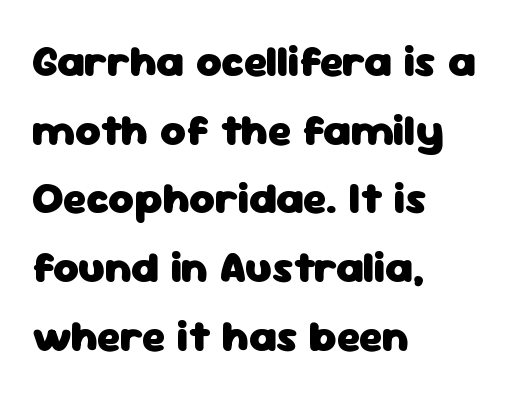
{"serif": "no", "italic": "no", "bold": "yes", "weight": "heavy", "width": "normal", "stroke_contrast": "low", "x_height": "medium", "monospaced": "no", "underline": "no", "align": "left", "line_spacing": "normal", "line_spacing_ratio": 1.56, "letter_spacing": "normal", "letter_spacing_em": 0.0, "glyph_px": 44}
